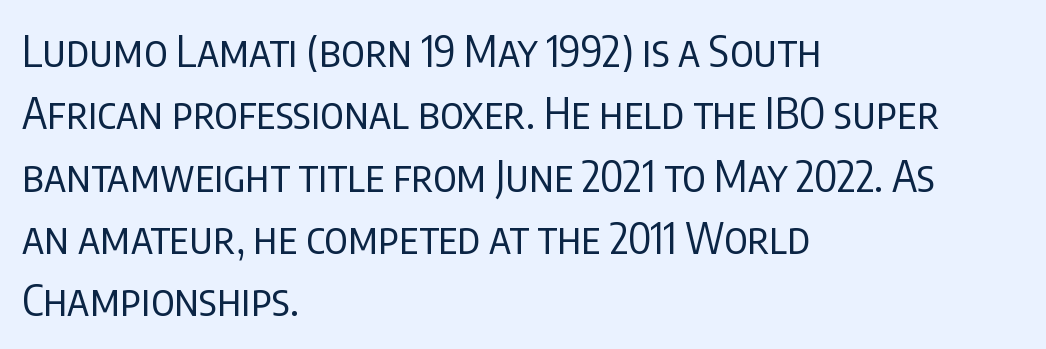
The image shows 43 px regular-weight, condensed sans-serif type, upright; set left-aligned, normal line spacing (1.45x), normal letter spacing, not underlined; low stroke contrast and a large x-height.
